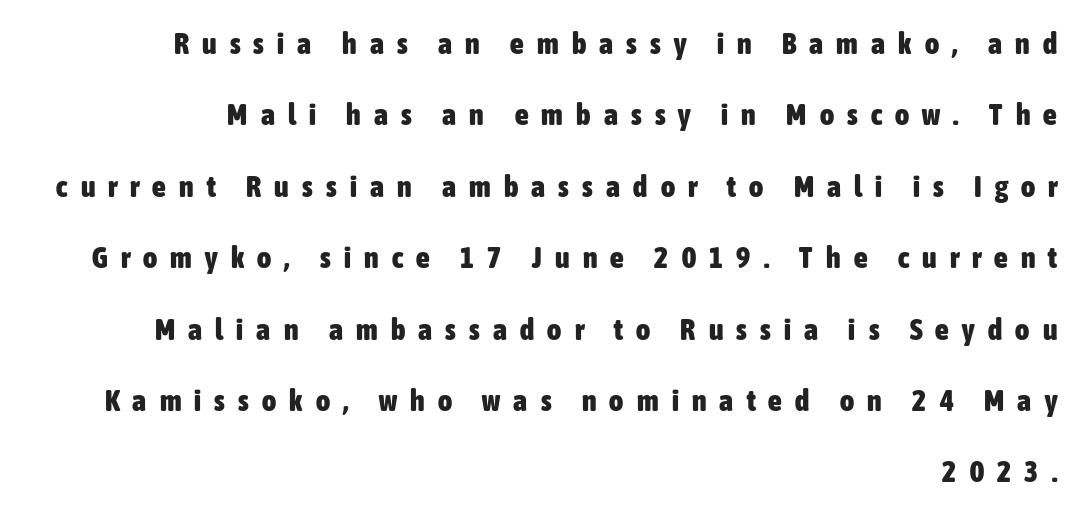
Q: Is the text bold? A: Yes.
Q: Is the text italic (slanted)? A: No, it is upright.
Q: Is the typeface a serif or a sans-serif typeface? A: Sans-serif.
Q: Is the text underlined? A: No.
Q: How is the paragraph aligned? A: Right-aligned.
Q: Is the spacing between letters normal or unusually wide? A: Unusually wide.
Q: Is the spacing between lines tight, normal or loose? A: Loose.
Q: Width (condensed, normal, or wide)? A: Condensed.
Q: Stroke contrast? A: Low.
Q: x-height? A: Medium.
Q: Monospaced? A: No.
